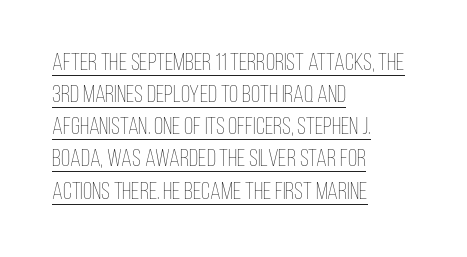
{"italic": "no", "bold": "no", "underline": "yes", "align": "left", "line_spacing": "normal", "line_spacing_ratio": 1.34, "letter_spacing": "normal", "letter_spacing_em": 0.0, "glyph_px": 24}
